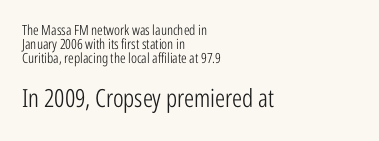
Q: Is the text bold? A: No.
Q: Is the text italic (slanted)? A: No, it is upright.
Q: Is the text underlined? A: No.
Q: How is the paragraph aligned? A: Left-aligned.
Q: Is the spacing between letters normal or unusually wide? A: Normal.
Q: Is the spacing between lines tight, normal or loose? A: Tight.
Q: Which block of text is set in a larger size, the first (top) or the second (bottom)? A: The second (bottom) one.
